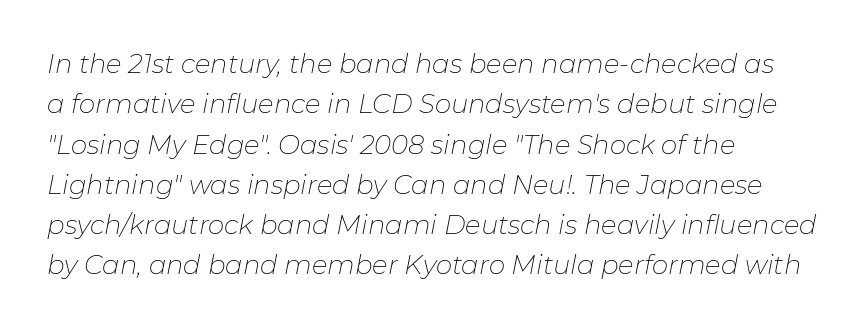
The image shows 26 px text type, italic (leaning right); set left-aligned, normal line spacing (1.55x), normal letter spacing, not underlined.
